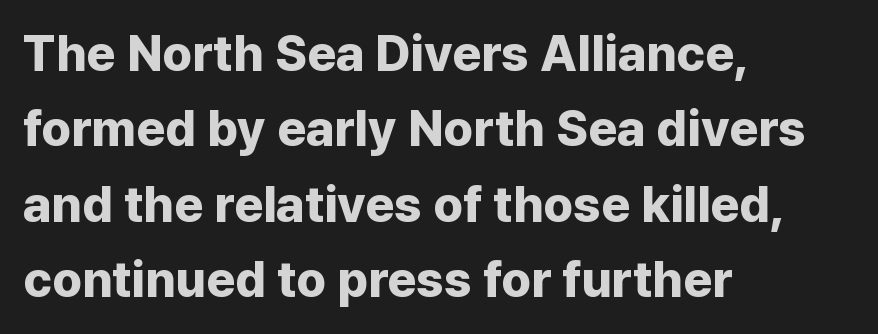
You could not count columns in this text — the font is proportionally spaced. Check where the strokes stop: nothing finishes them off — pure sans. Left-aligned paragraph, ragged on the right. Descenders are the only things crossing below the line. Caption: standard tracking, unaltered.
